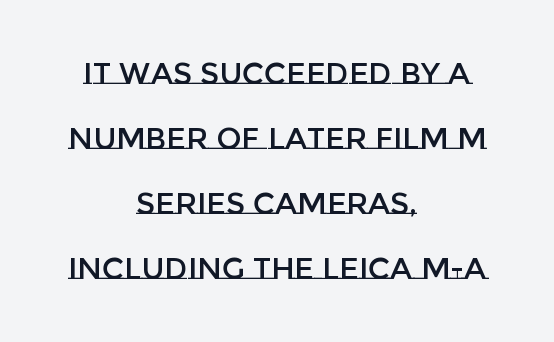
Typeset on center — no edge is straight. The axis of the letterforms is exactly vertical. Notice the wide empty band between every row — that's loose leading. Each row of text sits above clean, open space. Caption: standard tracking, unaltered.
